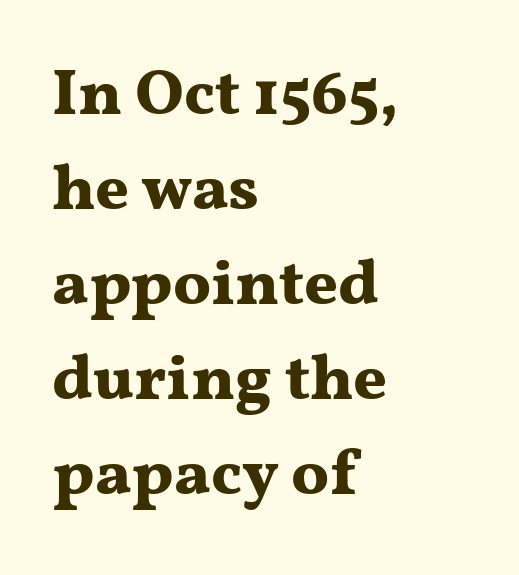
The image shows 65 px bold, wide serif type, upright; set left-aligned, normal line spacing (1.46x), normal letter spacing, not underlined; medium stroke contrast and a medium x-height.
